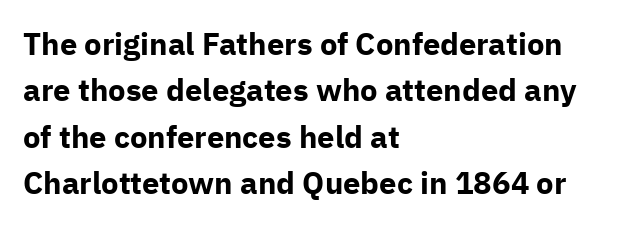
The image shows 31 px bold sans-serif type, upright; set left-aligned, normal line spacing (1.5x), normal letter spacing, not underlined; low stroke contrast and a medium x-height.
